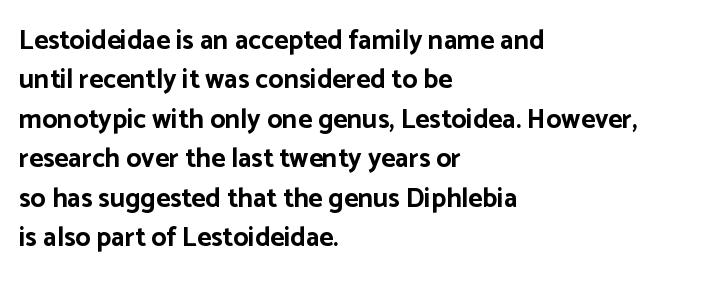
Q: Is the text bold? A: Yes.
Q: Is the text italic (slanted)? A: No, it is upright.
Q: Is the text underlined? A: No.
Q: How is the paragraph aligned? A: Left-aligned.
Q: Is the spacing between letters normal or unusually wide? A: Normal.
Q: Is the spacing between lines tight, normal or loose? A: Normal.
